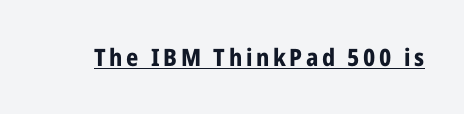
Q: Is the text bold? A: Yes.
Q: Is the text italic (slanted)? A: No, it is upright.
Q: Is the text underlined? A: Yes.
